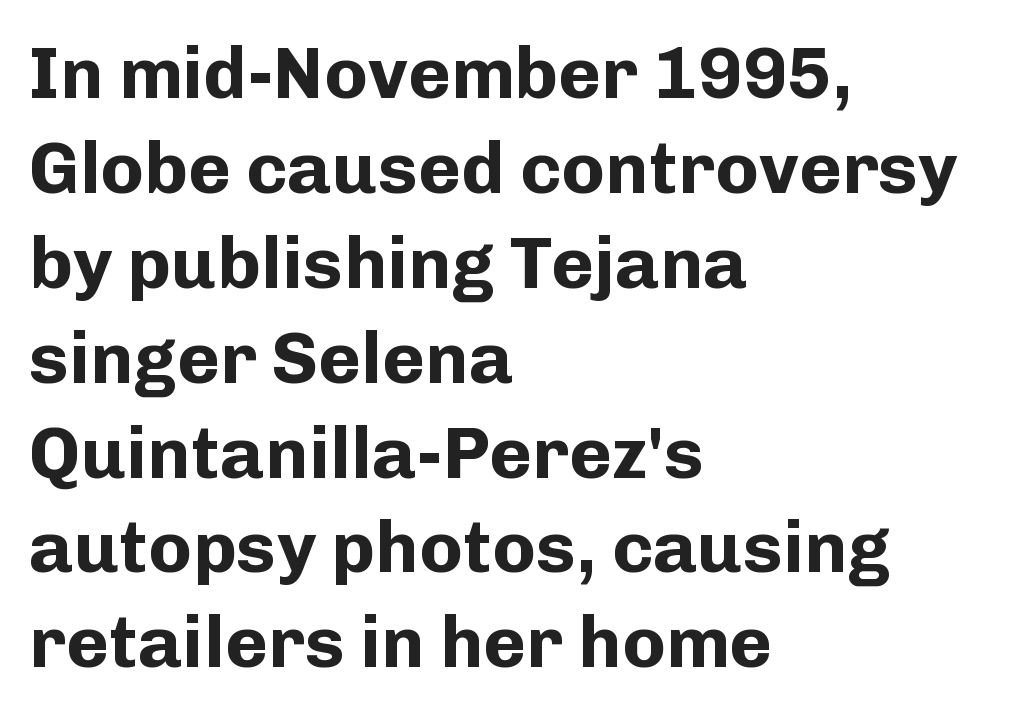
The image shows 73 px bold sans-serif type, upright; set left-aligned, normal line spacing (1.3x), normal letter spacing, not underlined; low stroke contrast and a medium x-height.
